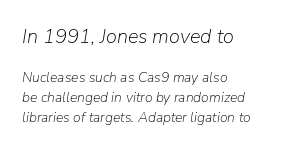
Q: Is the text bold? A: No.
Q: Is the text italic (slanted)? A: Yes, it leans right by about 9 degrees.
Q: Is the text underlined? A: No.
Q: How is the paragraph aligned? A: Left-aligned.
Q: Is the spacing between letters normal or unusually wide? A: Normal.
Q: Is the spacing between lines tight, normal or loose? A: Normal.
Q: Which block of text is set in a larger size, the first (top) or the second (bottom)? A: The first (top) one.
